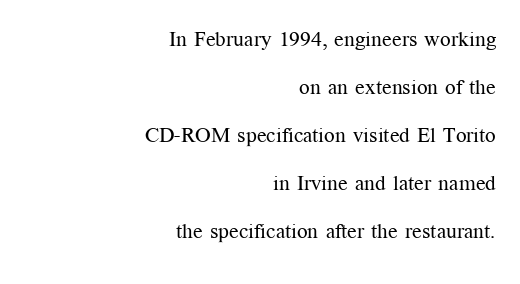
Rule under the text: the space is simply empty. Compared with typical paragraphs, the rows here are farther apart. One-word summary of the alignment: right. The typography opts for an upright posture over an oblique one.
